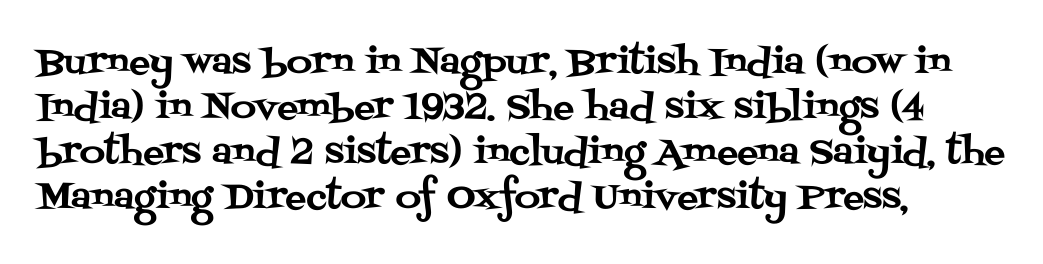
The image shows 35 px serif type, upright; set left-aligned, normal line spacing (1.29x), normal letter spacing, not underlined; medium stroke contrast and a large x-height.
